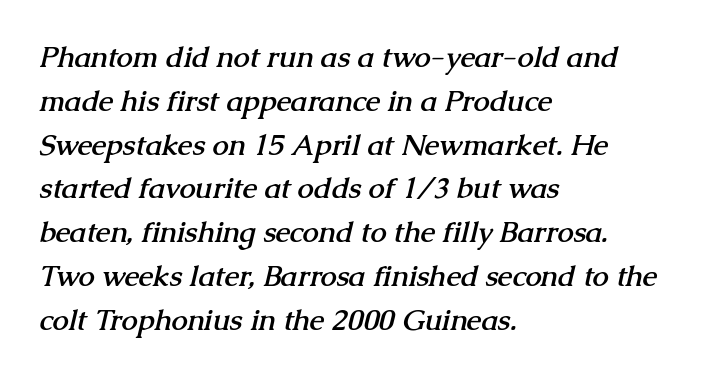
{"serif": "yes", "bold": "yes", "weight": "semibold", "width": "normal", "stroke_contrast": "medium", "x_height": "medium", "monospaced": "no", "underline": "no", "align": "left", "line_spacing": "normal", "line_spacing_ratio": 1.51, "letter_spacing": "normal", "letter_spacing_em": 0.0, "glyph_px": 29}
